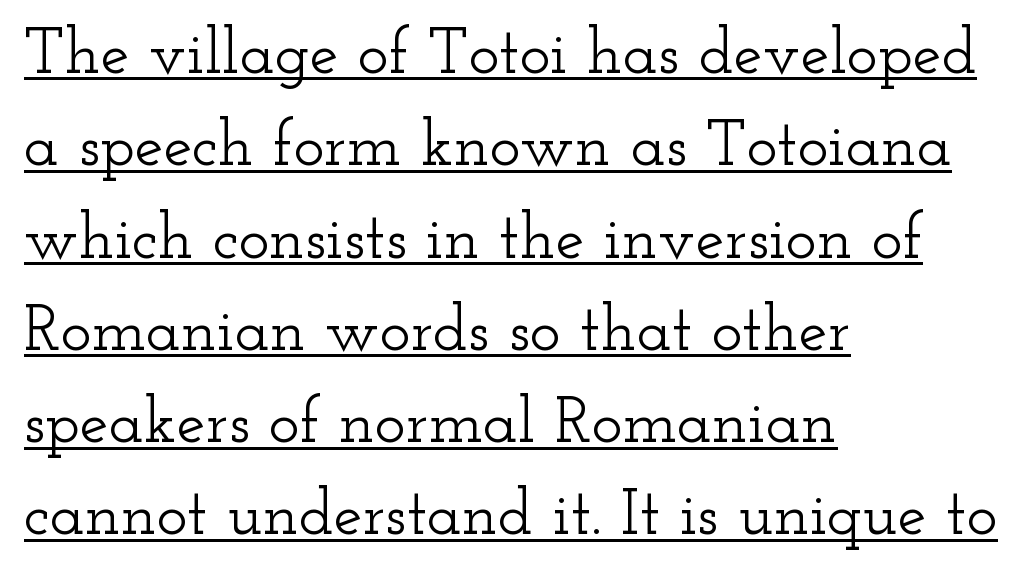
{"serif": "yes", "italic": "no", "width": "wide", "stroke_contrast": "low", "x_height": "small", "monospaced": "no", "underline": "yes", "align": "left", "line_spacing": "normal", "line_spacing_ratio": 1.42, "letter_spacing": "normal", "letter_spacing_em": 0.0, "glyph_px": 65}
